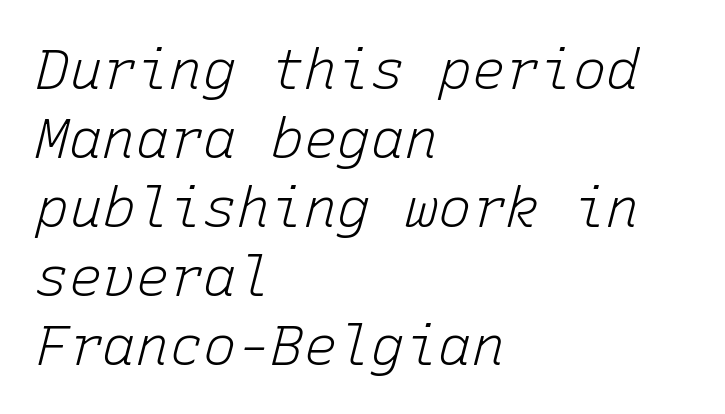
{"italic": "yes", "lean": "right", "slant_degrees": 15, "bold": "no", "weight": "light", "width": "normal", "stroke_contrast": "low", "x_height": "medium", "monospaced": "yes", "underline": "no", "align": "left", "line_spacing_ratio": 1.23, "letter_spacing": "normal", "letter_spacing_em": 0.0, "glyph_px": 56}
